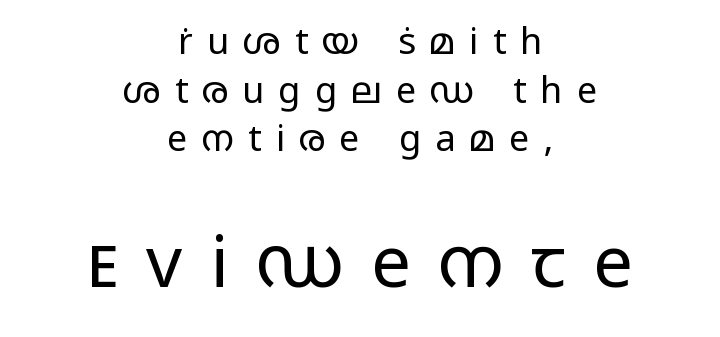
The image shows 71 px regular-weight, wide sans-serif type, upright; set centered, normal line spacing (1.35x), unusually wide letter spacing (+0.39 em), not underlined; the second (bottom) block is 1.97x larger; low stroke contrast and a medium x-height.
